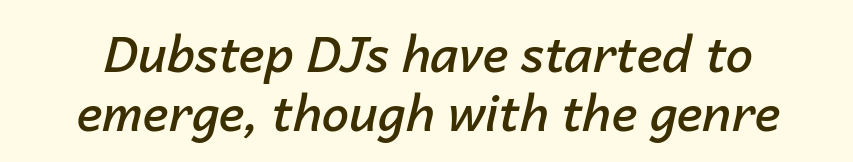
The image shows 49 px semibold type, italic (leaning right); set line spacing 1.2x, normal letter spacing, not underlined; low stroke contrast and a medium x-height.
